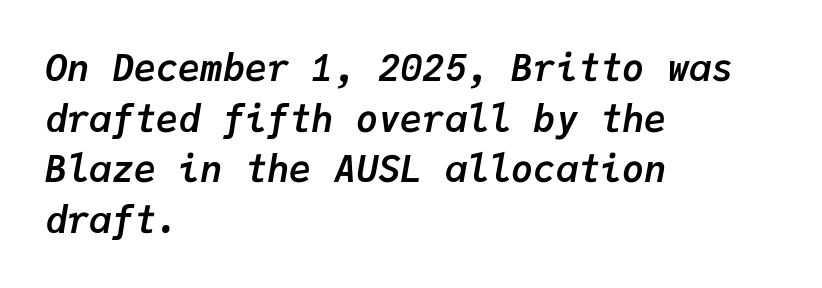
Between one letter and the next there's only the usual sliver of space. Look at the stroke-to-counter ratio: heavy, a bold. Monospaced: the letters line up in strict vertical columns. Vertically, the passage feels balanced, rows spaced as you'd expect. Decoration check: the copy has no underline. The rendering anchors every line to the left-hand side.
